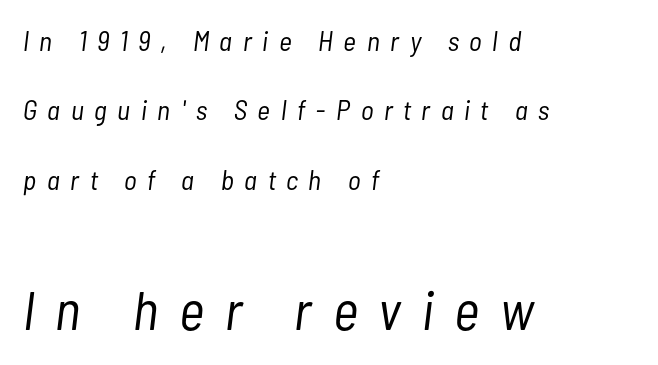
Q: Is the text bold? A: No.
Q: Is the text italic (slanted)? A: Yes, it leans right by about 7 degrees.
Q: Is the text underlined? A: No.
Q: How is the paragraph aligned? A: Left-aligned.
Q: Is the spacing between letters normal or unusually wide? A: Unusually wide.
Q: Is the spacing between lines tight, normal or loose? A: Loose.
Q: Which block of text is set in a larger size, the first (top) or the second (bottom)? A: The second (bottom) one.
Q: Width (condensed, normal, or wide)? A: Condensed.
Q: Stroke contrast? A: Low.
Q: x-height? A: Medium.
Q: Monospaced? A: No.
